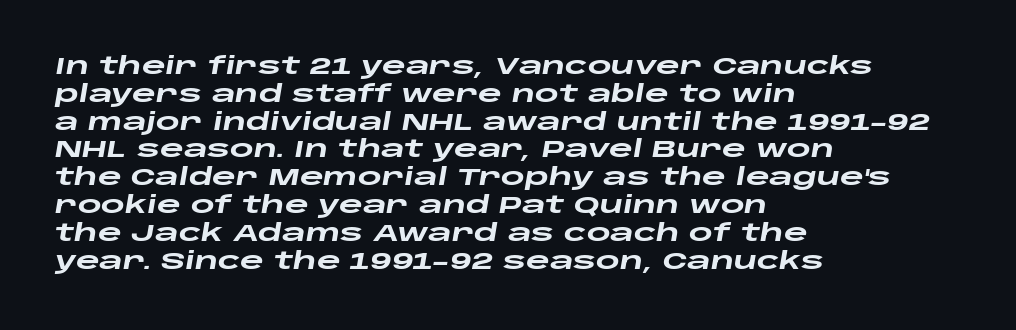
The image shows 23 px bold type, italic (leaning right); set left-aligned, line spacing 1.21x, normal letter spacing, not underlined.
